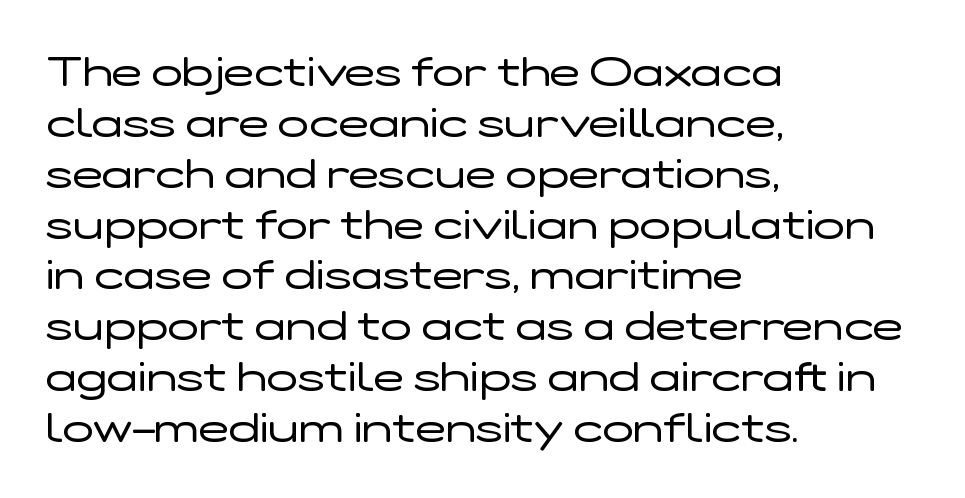
{"serif": "no", "italic": "no", "bold": "no", "weight": "regular", "width": "wide", "stroke_contrast": "low", "x_height": "medium", "monospaced": "no", "underline": "no", "align": "left", "line_spacing_ratio": 1.24, "letter_spacing": "normal", "letter_spacing_em": 0.0, "glyph_px": 41}
